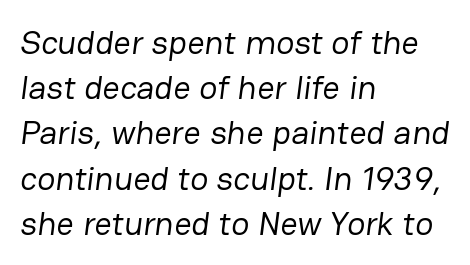
Q: Is the text bold? A: No.
Q: Is the typeface a serif or a sans-serif typeface? A: Sans-serif.
Q: Is the text underlined? A: No.
Q: How is the paragraph aligned? A: Left-aligned.
Q: Is the spacing between letters normal or unusually wide? A: Normal.
Q: Is the spacing between lines tight, normal or loose? A: Normal.
Q: Width (condensed, normal, or wide)? A: Normal.
Q: Stroke contrast? A: Low.
Q: x-height? A: Medium.
Q: Monospaced? A: No.
